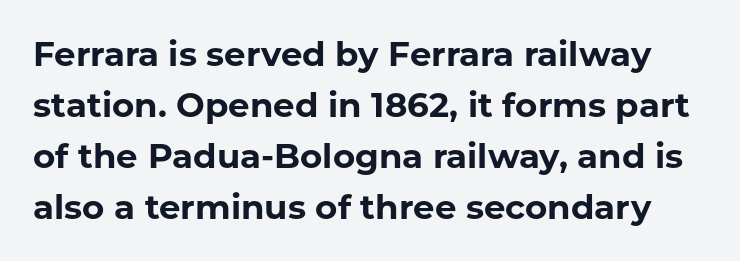
Q: Is the text bold? A: Yes.
Q: Is the text italic (slanted)? A: No, it is upright.
Q: Is the typeface a serif or a sans-serif typeface? A: Sans-serif.
Q: Is the text underlined? A: No.
Q: Is the spacing between letters normal or unusually wide? A: Normal.
Q: Is the spacing between lines tight, normal or loose? A: Normal.
Q: Width (condensed, normal, or wide)? A: Normal.
Q: Stroke contrast? A: Low.
Q: x-height? A: Medium.
Q: Monospaced? A: No.
